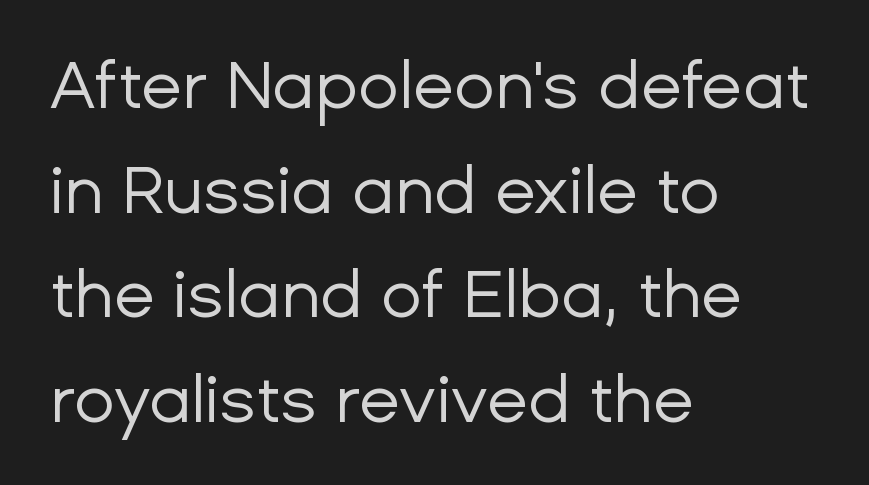
{"serif": "no", "italic": "no", "bold": "no", "weight": "regular", "width": "normal", "stroke_contrast": "low", "x_height": "medium", "monospaced": "no", "underline": "no", "align": "left", "line_spacing": "normal", "line_spacing_ratio": 1.56, "letter_spacing": "normal", "letter_spacing_em": 0.0, "glyph_px": 67}
